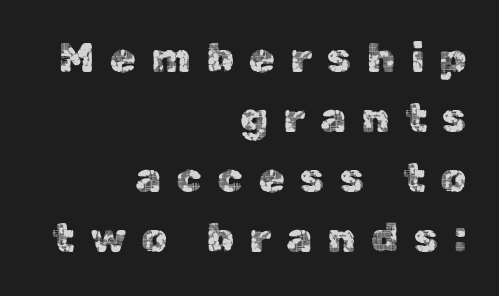
{"serif": "no", "italic": "no", "width": "normal", "x_height": "medium", "monospaced": "no", "underline": "no", "align": "right", "line_spacing": "normal", "line_spacing_ratio": 1.43, "letter_spacing": "wide", "letter_spacing_em": 0.36, "glyph_px": 42}
